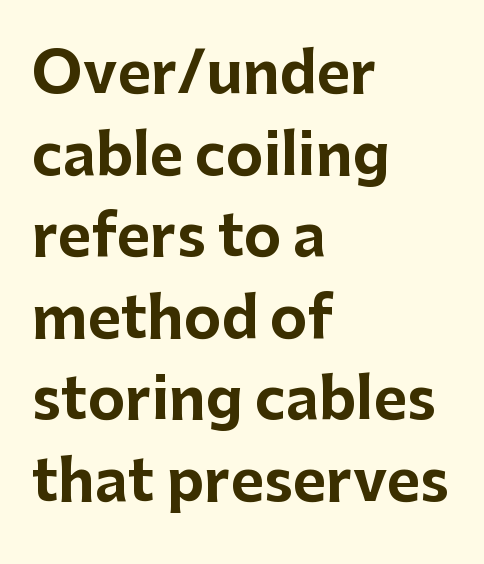
All the whitespace from short lines collects on the right. Quick note: not italic, upright. Do the characters align in a grid? No, the font is proportional. The text was rendered using a sans face with plain stroke endings. Weight check: bold — yes, fully. In terms of leading, this rendering sits right in the middle.
